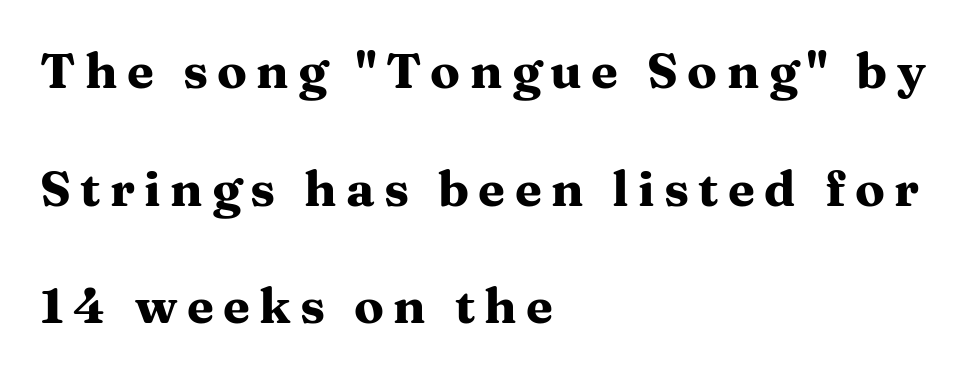
A classic flush-left, rag-right setting is used for this passage. This sample uses an upright cut, with every glyph sitting square on the baseline. Note: serifs present on the glyphs. Weight check: bold — yes, fully.
